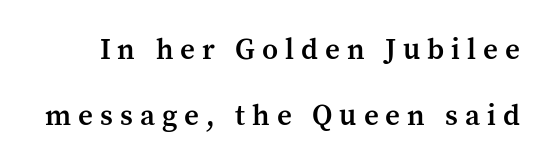
If you measured baseline to baseline, you'd find a long distance. Spacing verdict: proportional, widths tailored to each character. The letterforms stand isolated, each surrounded by extra space. You can tell from the footed stems that serif type was used.
